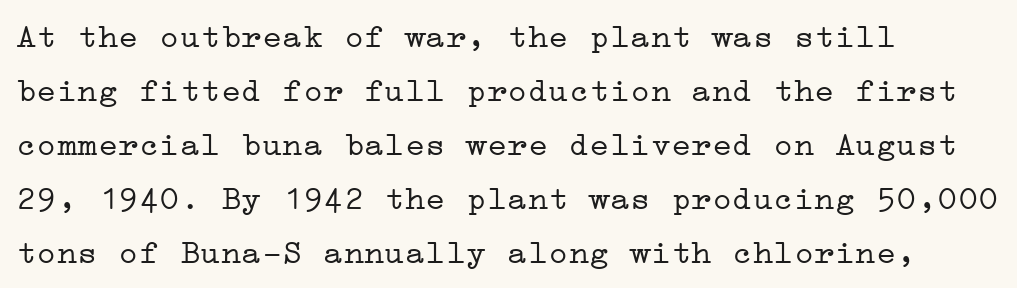
If you measured baseline to baseline, you'd find a middling distance. Ink coverage per letter is moderate at most. Clear beneath every line of the passage. The text block is weighted toward the left margin, trailing off unevenly rightward. The lettering stays uniformly vertical, giving the passage a roman look.
